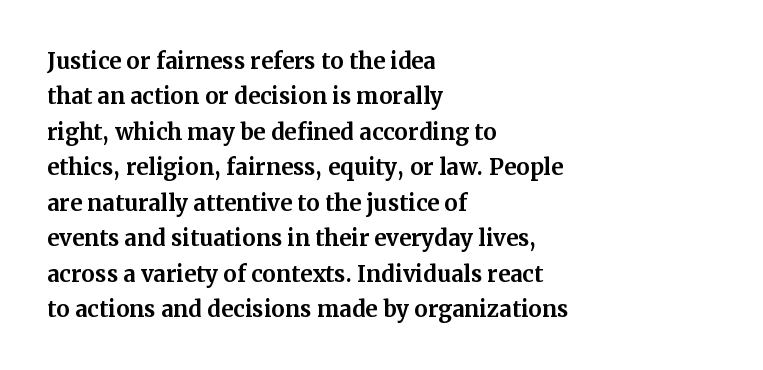
In terms of leading, this rendering sits right in the middle. Standard letterfit; no display-style spreading of the glyphs. These words are printed bold, with thick strokes throughout. Where is the straight margin? On the left. This is the regular roman posture of the typeface. The string is rendered with underlining switched off.
